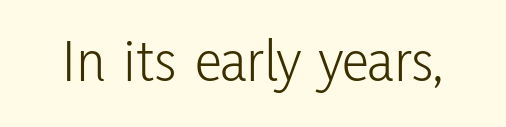
{"serif": "no", "italic": "no", "bold": "no", "weight": "light", "width": "condensed", "stroke_contrast": "low", "x_height": "medium", "monospaced": "no", "underline": "no", "letter_spacing": "normal", "letter_spacing_em": 0.0, "glyph_px": 61}
